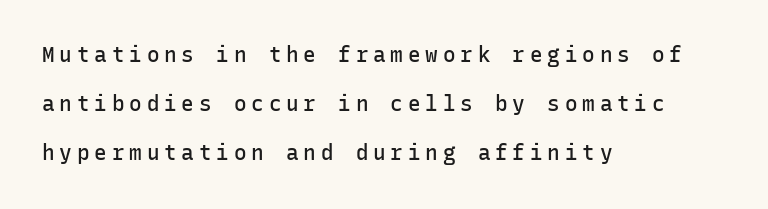
Casual observation: everything's shoved over to the left. Does extra space separate the letters? Yes, quite a lot of it. Baseline-to-baseline distance is far greater than the letter height. This is moderately heavy type, rendered in semibold. The letters stand upright; this is a roman face.
